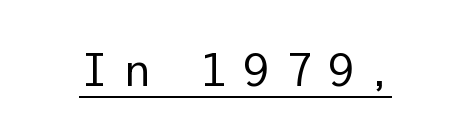
{"serif": "no", "italic": "no", "bold": "no", "weight": "regular", "width": "normal", "stroke_contrast": "low", "x_height": "medium", "underline": "yes", "letter_spacing": "wide", "letter_spacing_em": 0.25, "glyph_px": 47}
